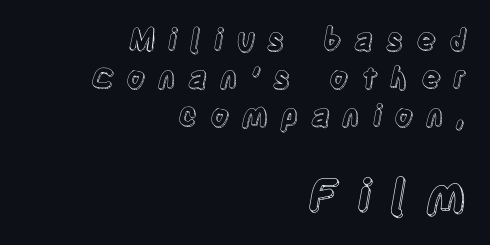
The setting favours the right margin, as signatures and pull-quotes sometimes do. You could only call the tracking loose — the letters float apart. Each letter keeps its own natural width here, so spacing adapts to shape.
